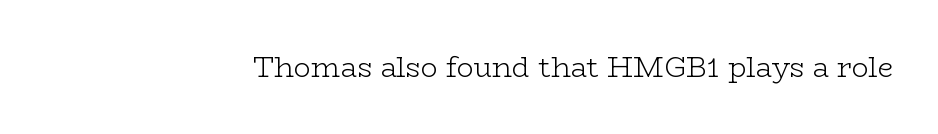
The image shows 28 px light, wide serif type, upright; set normal letter spacing, not underlined; low stroke contrast and a medium x-height.
